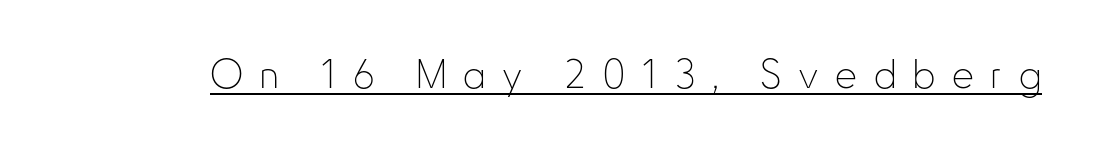
Q: Is the text bold? A: No.
Q: Is the text italic (slanted)? A: No, it is upright.
Q: Is the typeface a serif or a sans-serif typeface? A: Sans-serif.
Q: Is the text underlined? A: Yes.
Q: Is the spacing between letters normal or unusually wide? A: Unusually wide.
Q: Width (condensed, normal, or wide)? A: Condensed.
Q: Stroke contrast? A: Low.
Q: x-height? A: Small.
Q: Monospaced? A: No.
